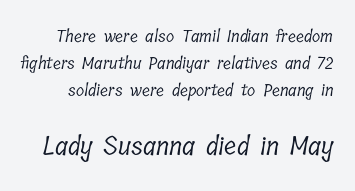
Q: Is the text bold? A: No.
Q: Is the text underlined? A: No.
Q: Is the spacing between letters normal or unusually wide? A: Normal.
Q: Is the spacing between lines tight, normal or loose? A: Normal.
Q: Which block of text is set in a larger size, the first (top) or the second (bottom)? A: The second (bottom) one.
